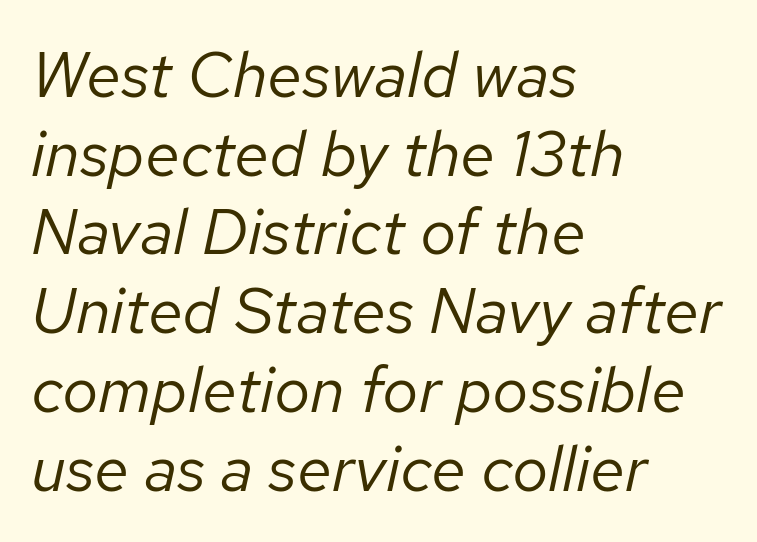
The image shows 64 px regular-weight type, italic (leaning right); set left-aligned, line spacing 1.23x, normal letter spacing, not underlined; low stroke contrast and a medium x-height.
